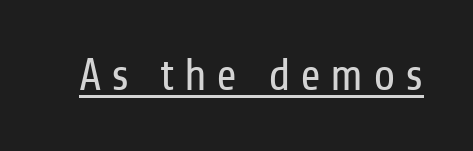
{"serif": "no", "italic": "no", "bold": "no", "weight": "regular", "width": "condensed", "stroke_contrast": "low", "x_height": "medium", "monospaced": "no", "underline": "yes", "letter_spacing": "wide", "letter_spacing_em": 0.21, "glyph_px": 45}
